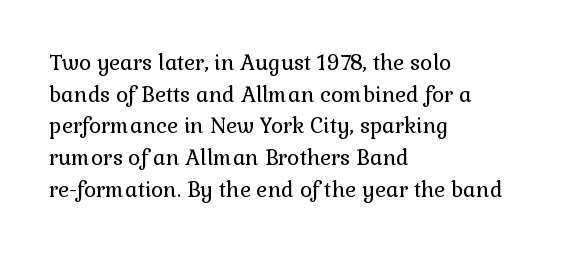
Style check: upright. Leftover space on each line is placed entirely after the last word. The rows are spaced the way most documents space them. The font is comparable to plain body text, perhaps lighter. Honestly, there is no underline to notice here at all. Nobody touched the tracking dial on this one.
